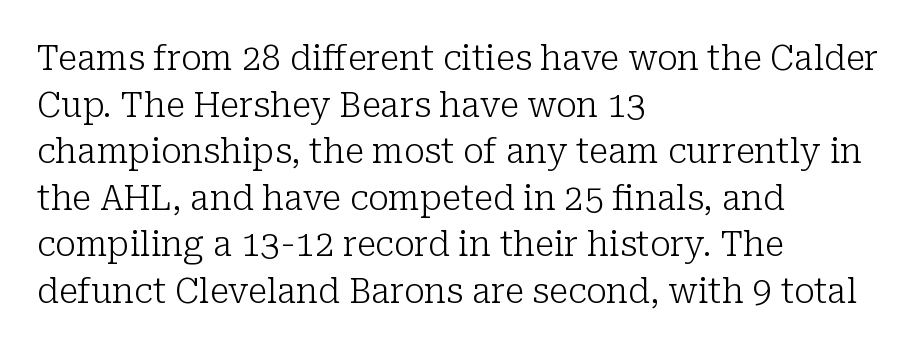
{"serif": "yes", "italic": "no", "bold": "no", "weight": "light", "width": "normal", "stroke_contrast": "low", "x_height": "medium", "monospaced": "no", "underline": "no", "align": "left", "line_spacing": "normal", "line_spacing_ratio": 1.33, "letter_spacing": "normal", "letter_spacing_em": 0.0, "glyph_px": 35}
